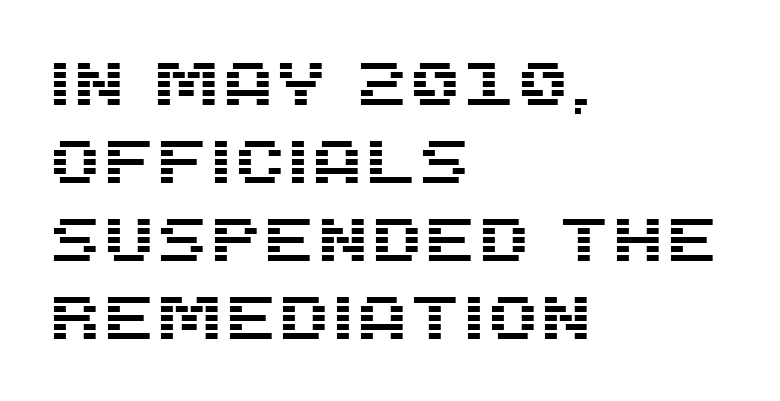
The image shows 61 px sans-serif type, upright; set left-aligned, normal line spacing (1.28x), normal letter spacing, not underlined; medium stroke contrast and a large x-height.
